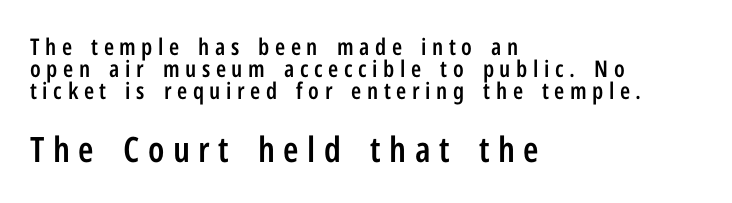
Q: Is the text bold? A: Semi-bold.
Q: Is the text italic (slanted)? A: No, it is upright.
Q: Is the typeface a serif or a sans-serif typeface? A: Sans-serif.
Q: Is the text underlined? A: No.
Q: How is the paragraph aligned? A: Left-aligned.
Q: Is the spacing between letters normal or unusually wide? A: Unusually wide.
Q: Is the spacing between lines tight, normal or loose? A: Tight.
Q: Which block of text is set in a larger size, the first (top) or the second (bottom)? A: The second (bottom) one.
Q: Width (condensed, normal, or wide)? A: Condensed.
Q: Stroke contrast? A: Low.
Q: x-height? A: Medium.
Q: Monospaced? A: No.
